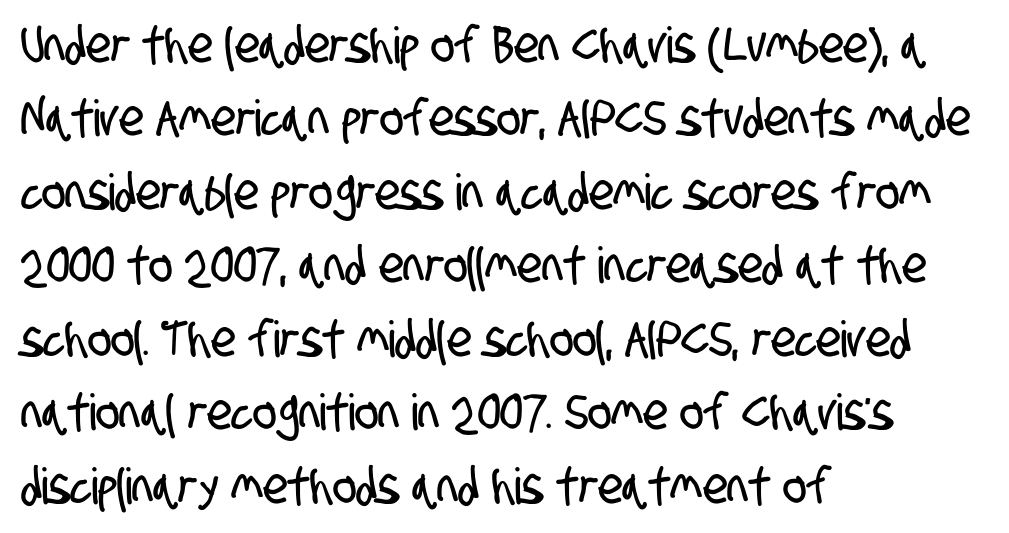
Do the characters align in a grid? No, the font is proportional. Line spacing here is normal. Alignment: flush left. Spacing between characters is what you'd get straight out of the box. The specimen omits any rule beneath the text block's lines. Type style note: lacks serifs.
